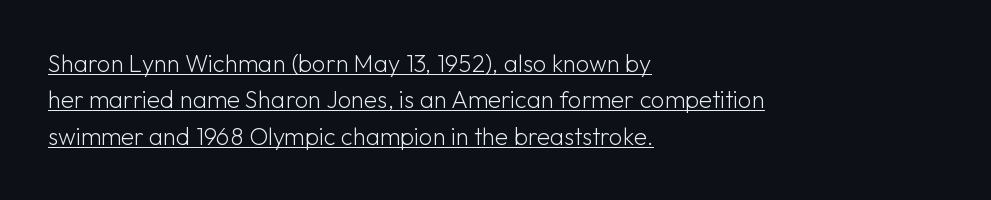
{"italic": "no", "bold": "no", "underline": "yes", "align": "left", "line_spacing": "normal", "line_spacing_ratio": 1.52, "letter_spacing": "normal", "letter_spacing_em": 0.0, "glyph_px": 24}
